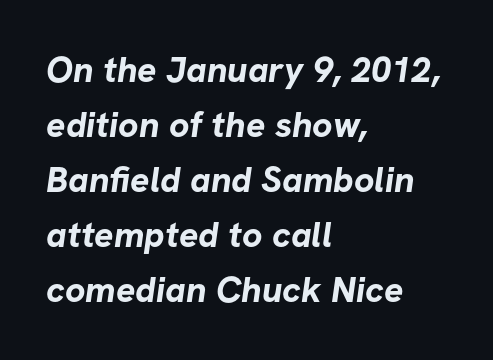
{"serif": "no", "bold": "yes", "weight": "bold", "width": "normal", "stroke_contrast": "low", "x_height": "medium", "monospaced": "no", "underline": "no", "align": "left", "line_spacing": "normal", "line_spacing_ratio": 1.53, "letter_spacing": "normal", "letter_spacing_em": 0.0, "glyph_px": 36}
